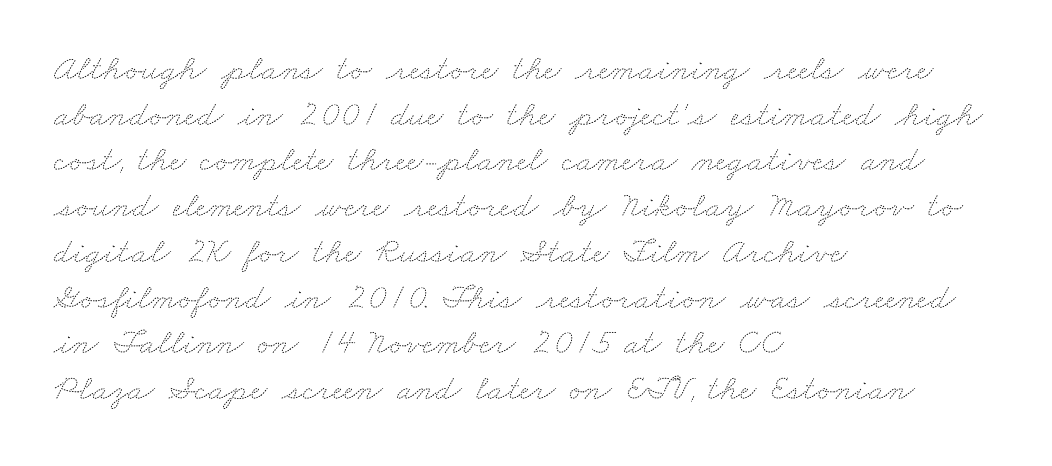
Every row of glyphs begins at an identical x-position on the left. The face looks like a standard text weight, possibly lighter. The line-height multiplier appears to be the usual default. You could not count columns in this text — the font is proportionally spaced. Decoration check: the copy has no underline. Short note: letters normally spaced.
